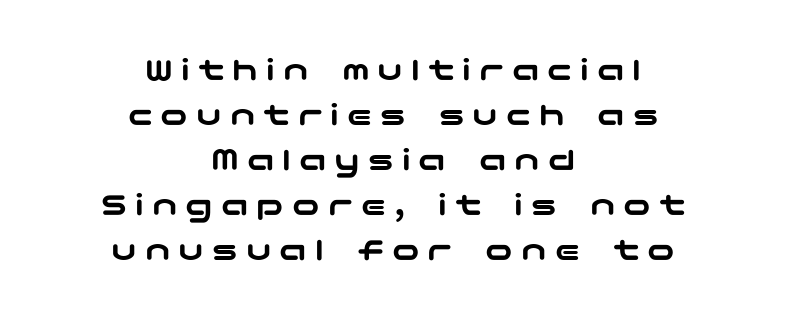
Q: Is the text italic (slanted)? A: No, it is upright.
Q: Is the typeface a serif or a sans-serif typeface? A: Sans-serif.
Q: Is the text underlined? A: No.
Q: How is the paragraph aligned? A: Centered.
Q: Is the spacing between letters normal or unusually wide? A: Unusually wide.
Q: Is the spacing between lines tight, normal or loose? A: Normal.
Q: Width (condensed, normal, or wide)? A: Wide.
Q: Stroke contrast? A: Low.
Q: x-height? A: Medium.
